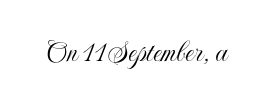
{"width": "condensed", "x_height": "small", "monospaced": "no", "underline": "no", "letter_spacing": "normal", "letter_spacing_em": 0.0, "glyph_px": 32}
